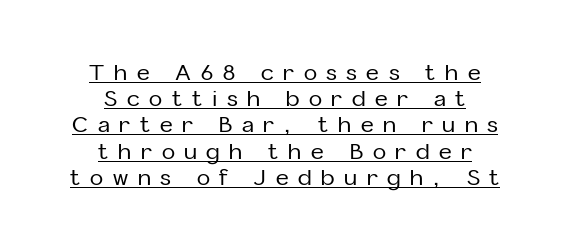
Q: Is the text italic (slanted)? A: No, it is upright.
Q: Is the text underlined? A: Yes.
Q: How is the paragraph aligned? A: Centered.
Q: Is the spacing between letters normal or unusually wide? A: Unusually wide.
